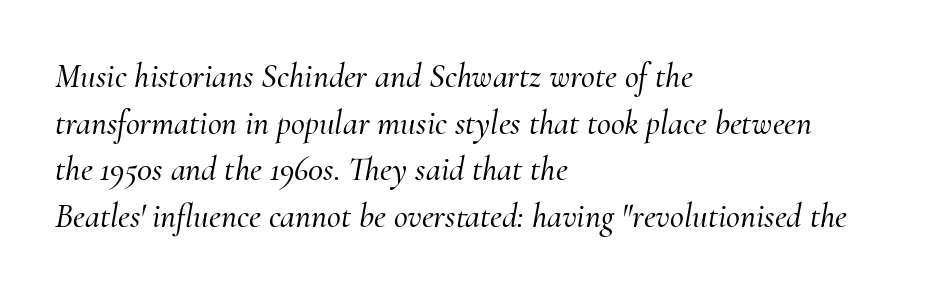
A typesetter would call this zero additional tracking. The rows are spaced the way most documents space them. Check where the strokes stop: tiny serifs finish them off. The passage shown is typed in a proportional face where columns would drift.
